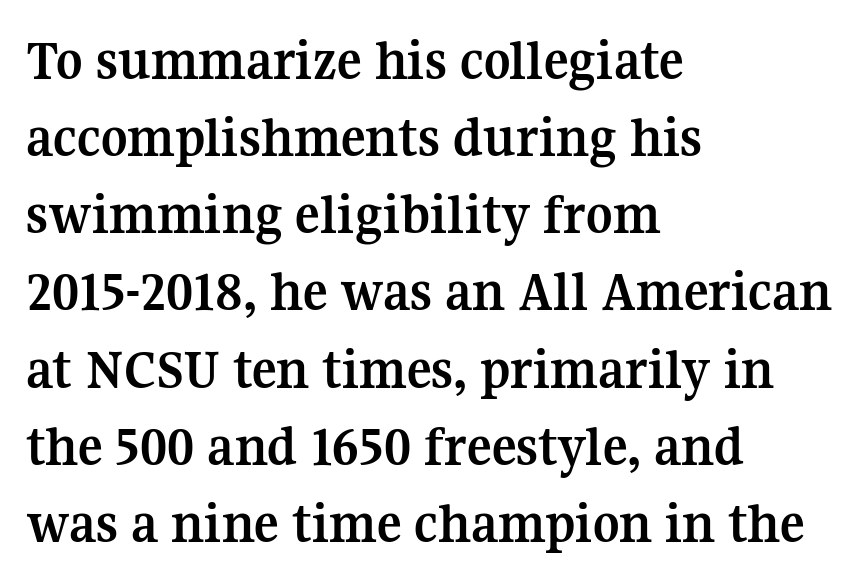
{"serif": "yes", "italic": "no", "bold": "yes", "weight": "semibold", "width": "normal", "stroke_contrast": "medium", "x_height": "medium", "monospaced": "no", "underline": "no", "align": "left", "line_spacing": "normal", "line_spacing_ratio": 1.33, "letter_spacing": "normal", "letter_spacing_em": 0.0, "glyph_px": 58}
